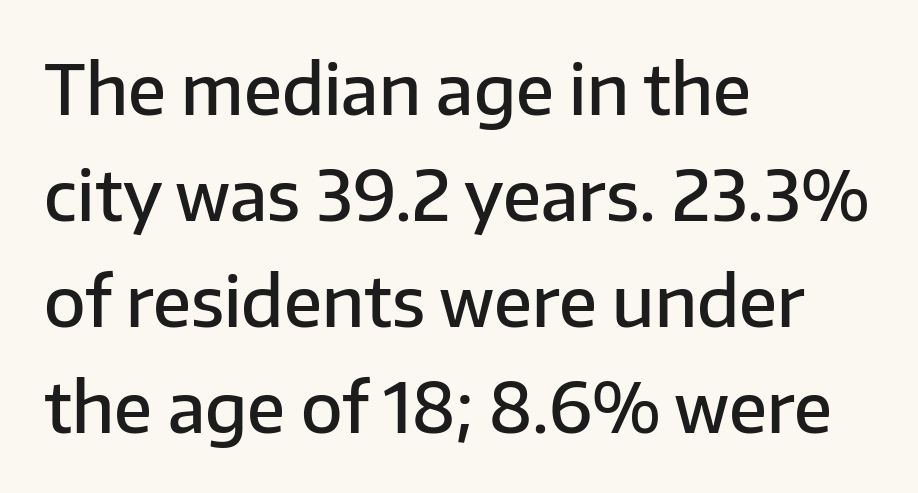
The image shows 68 px semibold sans-serif type, upright; set left-aligned, normal line spacing (1.56x), normal letter spacing, not underlined; low stroke contrast and a medium x-height.
